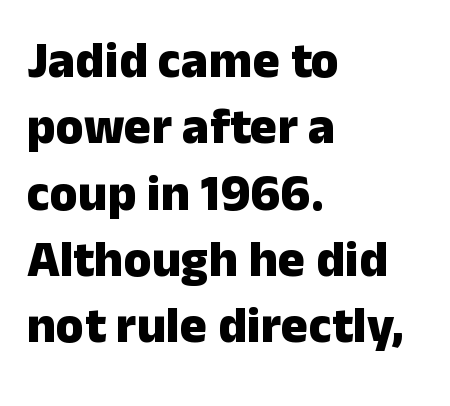
Q: Is the text bold? A: Yes.
Q: Is the text italic (slanted)? A: No, it is upright.
Q: Is the typeface a serif or a sans-serif typeface? A: Sans-serif.
Q: Is the text underlined? A: No.
Q: How is the paragraph aligned? A: Left-aligned.
Q: Is the spacing between letters normal or unusually wide? A: Normal.
Q: Is the spacing between lines tight, normal or loose? A: Normal.
Q: Width (condensed, normal, or wide)? A: Normal.
Q: Stroke contrast? A: Low.
Q: x-height? A: Medium.
Q: Monospaced? A: No.
